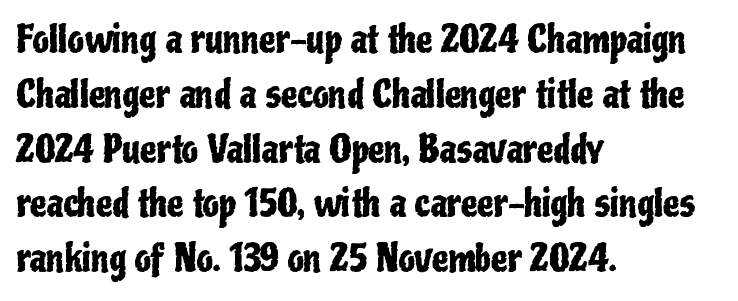
The image shows 37 px condensed sans-serif type, upright; set left-aligned, normal line spacing (1.48x), normal letter spacing, not underlined; low stroke contrast and a medium x-height.
